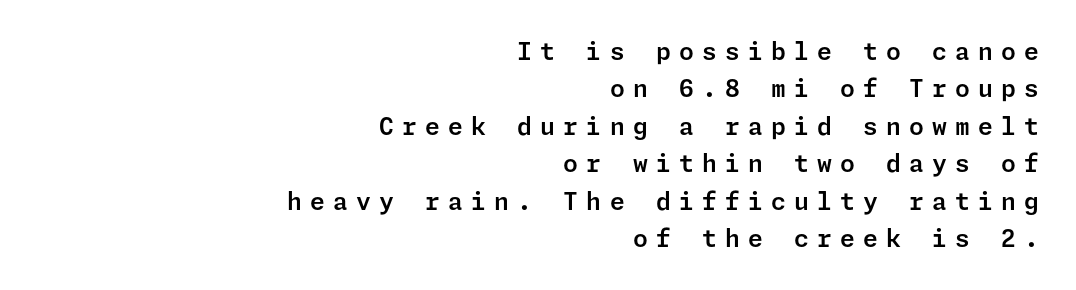
Q: Is the text italic (slanted)? A: No, it is upright.
Q: Is the text underlined? A: No.
Q: How is the paragraph aligned? A: Right-aligned.
Q: Is the spacing between letters normal or unusually wide? A: Unusually wide.
Q: Is the spacing between lines tight, normal or loose? A: Normal.
